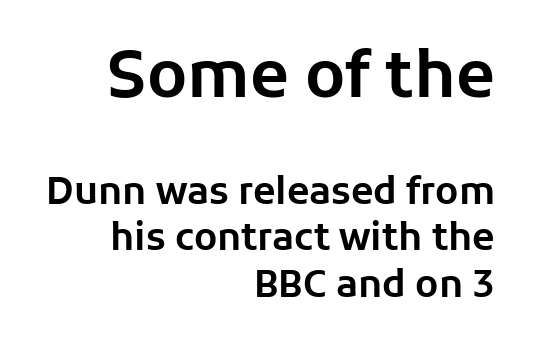
Only glyphs here, with clear space below each row. The type family on display is of the sans-serif kind. The passage is arranged like a letterhead date or caption credit — flush right. Varying glyph widths throughout — classic text-font behaviour. The lines sit at an ordinary, default distance from one another. Is there any slant? The stems are plumb.
